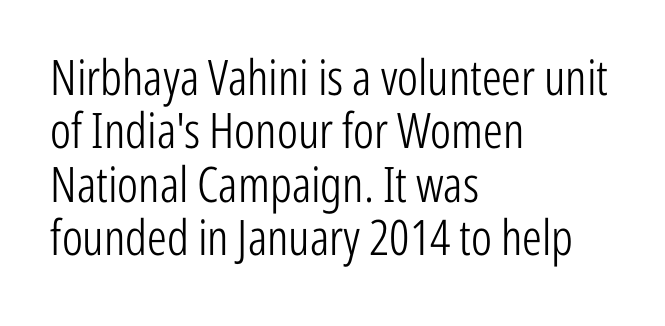
{"serif": "no", "italic": "no", "bold": "no", "weight": "light", "width": "condensed", "stroke_contrast": "low", "x_height": "medium", "monospaced": "no", "underline": "no", "align": "left", "line_spacing": "tight", "line_spacing_ratio": 1.09, "letter_spacing": "normal", "letter_spacing_em": 0.0, "glyph_px": 49}
